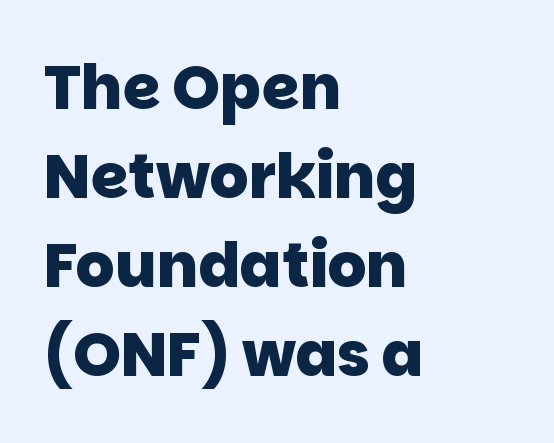
{"serif": "no", "bold": "yes", "weight": "heavy", "width": "normal", "stroke_contrast": "low", "x_height": "large", "monospaced": "no", "underline": "no", "align": "left", "line_spacing": "normal", "line_spacing_ratio": 1.46, "letter_spacing": "normal", "letter_spacing_em": 0.0, "glyph_px": 61}
